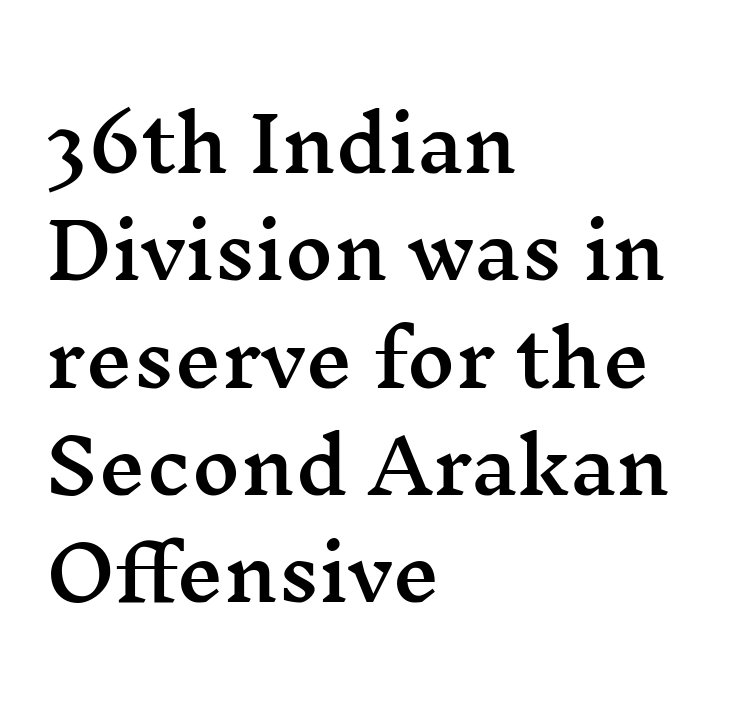
Q: Is the text italic (slanted)? A: No, it is upright.
Q: Is the typeface a serif or a sans-serif typeface? A: Serif.
Q: Is the text underlined? A: No.
Q: How is the paragraph aligned? A: Left-aligned.
Q: Is the spacing between letters normal or unusually wide? A: Normal.
Q: Is the spacing between lines tight, normal or loose? A: Normal.
Q: Width (condensed, normal, or wide)? A: Wide.
Q: Stroke contrast? A: Medium.
Q: x-height? A: Medium.
Q: Monospaced? A: No.
